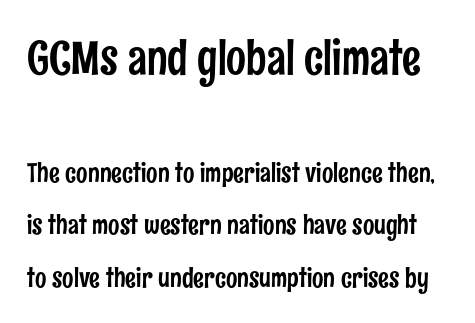
The image shows 47 px condensed sans-serif type, upright; set loose line spacing (1.93x), normal letter spacing, not underlined; the first (top) block is 1.74x larger; low stroke contrast and a medium x-height.
